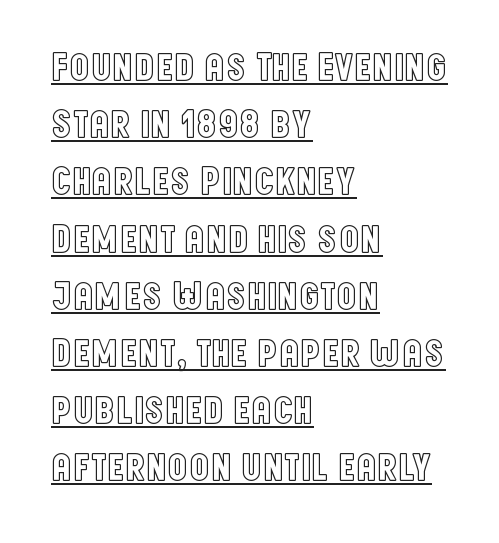
The image shows 40 px condensed type, upright; set left-aligned, normal line spacing (1.43x), normal letter spacing, underlined; a large x-height.
